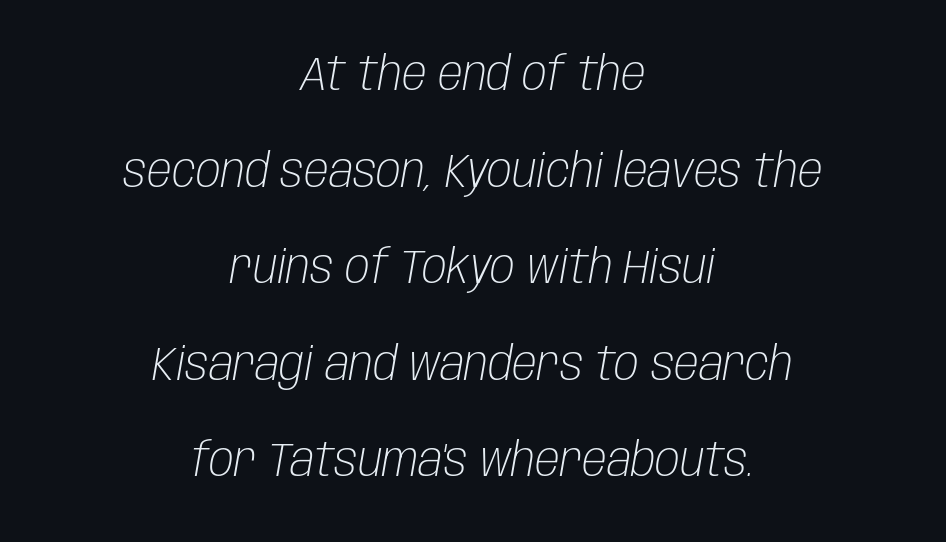
Q: Is the text bold? A: No.
Q: Is the text italic (slanted)? A: Yes, it leans right by about 10 degrees.
Q: Is the text underlined? A: No.
Q: How is the paragraph aligned? A: Centered.
Q: Is the spacing between letters normal or unusually wide? A: Normal.
Q: Is the spacing between lines tight, normal or loose? A: Loose.
Q: Width (condensed, normal, or wide)? A: Condensed.
Q: Stroke contrast? A: Low.
Q: x-height? A: Large.
Q: Monospaced? A: No.
